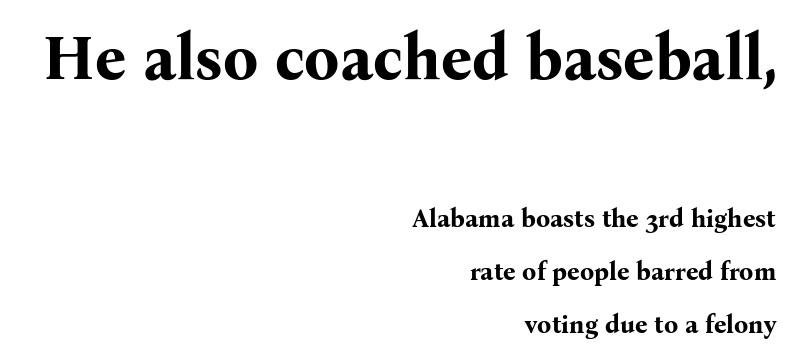
Reading down the column, the eye jumps a long way to each next line. Which chunk is bigger? The first one — the top block dwarfs the bottom. The type family on display is of the serif kind. The area under the type is left untouched. Here the designer chose a conventional face with non-uniform glyph widths.
